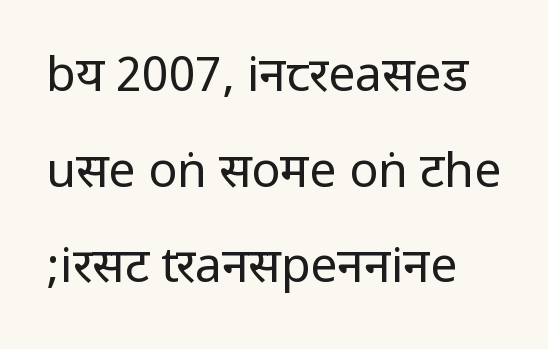
Tracking here is standard; glyphs follow each other at the usual distance. The passage shown is not bold in any degree. Regarding serifs, this sample does without them. Ordinary non-slanted type is in use.
